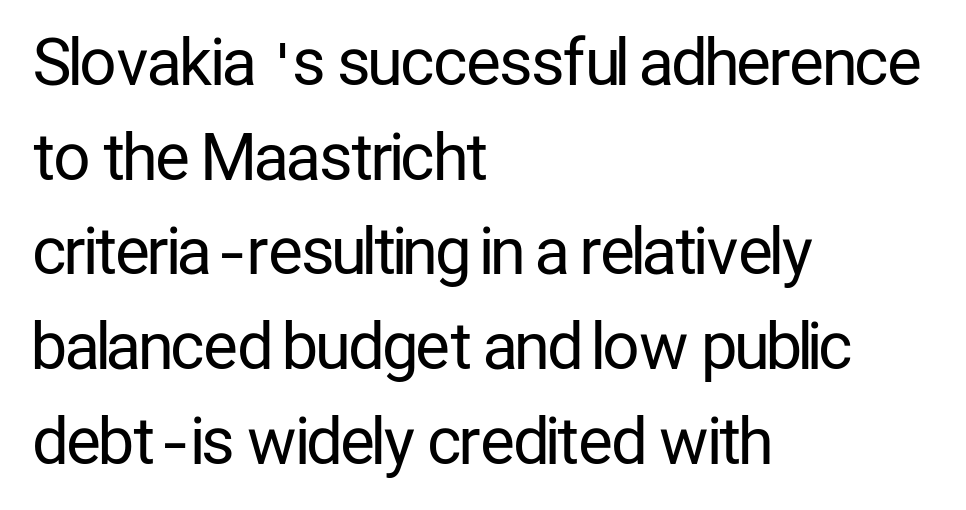
The image shows 64 px regular-weight, condensed sans-serif type, upright; set left-aligned, normal line spacing (1.48x), normal letter spacing, not underlined; low stroke contrast and a medium x-height.
